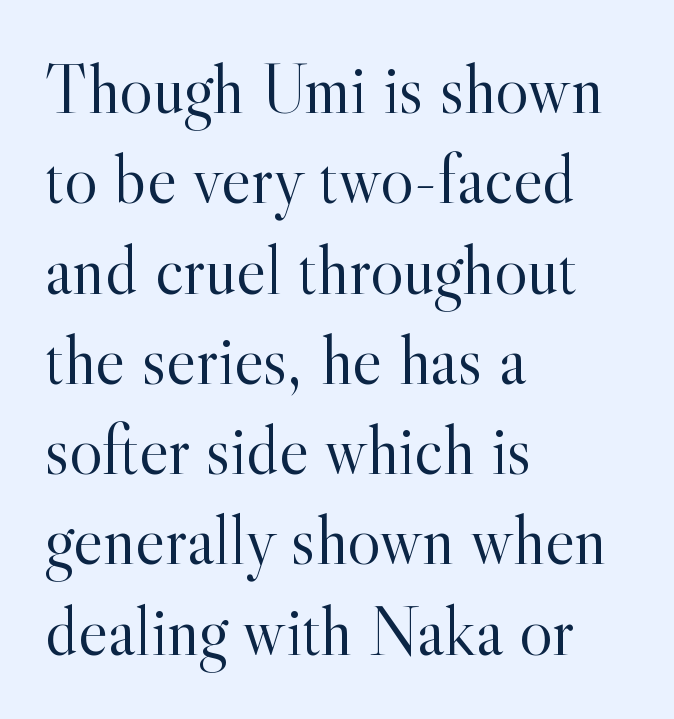
Q: Is the text bold? A: No.
Q: Is the text italic (slanted)? A: No, it is upright.
Q: Is the typeface a serif or a sans-serif typeface? A: Serif.
Q: Is the text underlined? A: No.
Q: How is the paragraph aligned? A: Left-aligned.
Q: Is the spacing between letters normal or unusually wide? A: Normal.
Q: Is the spacing between lines tight, normal or loose? A: Normal.
Q: Width (condensed, normal, or wide)? A: Normal.
Q: x-height? A: Small.
Q: Monospaced? A: No.
